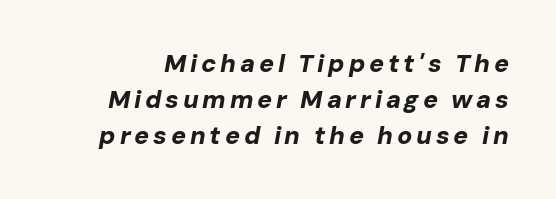
Caption: bold face, heavy strokes. Compared with ordinary roman type, these characters are visibly tilted. Horizontal bands of white between lines are of average thickness. A clean baseline with only descenders dipping below it.
